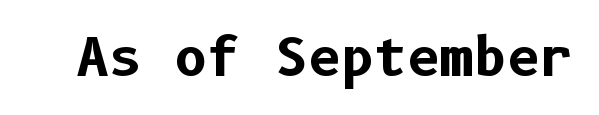
{"serif": "no", "italic": "no", "bold": "yes", "weight": "bold", "width": "normal", "stroke_contrast": "low", "x_height": "medium", "underline": "no", "letter_spacing": "normal", "letter_spacing_em": 0.0, "glyph_px": 51}
